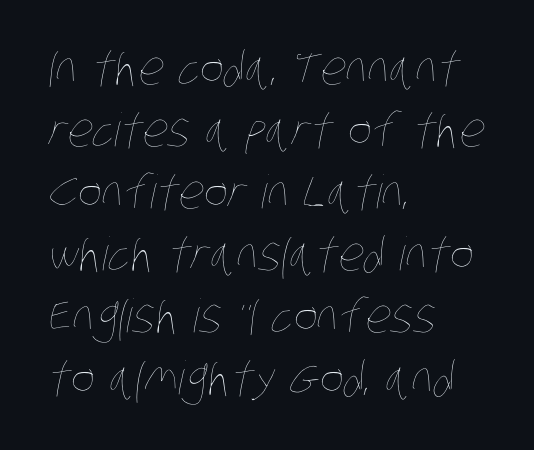
Q: Is the text bold? A: No.
Q: Is the text underlined? A: No.
Q: How is the paragraph aligned? A: Left-aligned.
Q: Is the spacing between letters normal or unusually wide? A: Normal.
Q: Is the spacing between lines tight, normal or loose? A: Normal.
Q: Width (condensed, normal, or wide)? A: Condensed.
Q: Stroke contrast? A: Low.
Q: x-height? A: Large.
Q: Monospaced? A: No.
